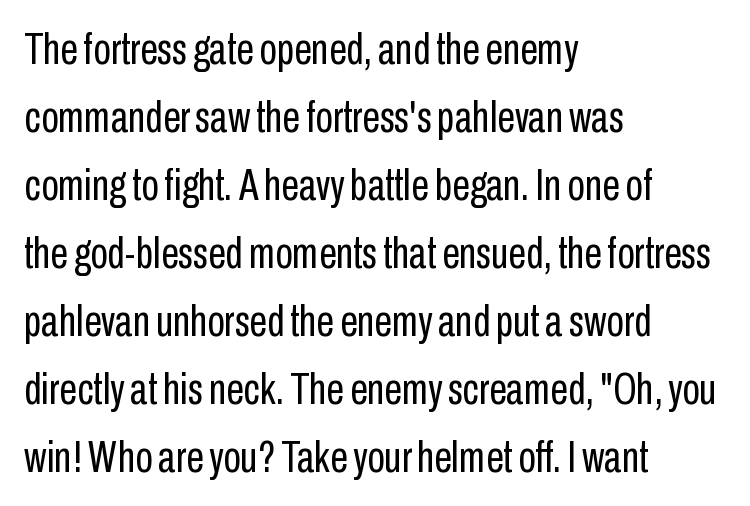
The typography opts for an upright posture over an oblique one. In terms of leading, this rendering sits right in the middle. Character widths vary here, with narrow letters taking less room than wide ones. Nothing unusual about the tracking: characters are spaced as the font intends. The rag falls on the right side of this text block.
